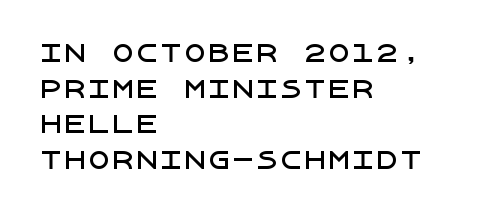
Q: Is the text italic (slanted)? A: No, it is upright.
Q: Is the text underlined? A: No.
Q: How is the paragraph aligned? A: Left-aligned.
Q: Is the spacing between letters normal or unusually wide? A: Normal.
Q: Is the spacing between lines tight, normal or loose? A: Normal.
